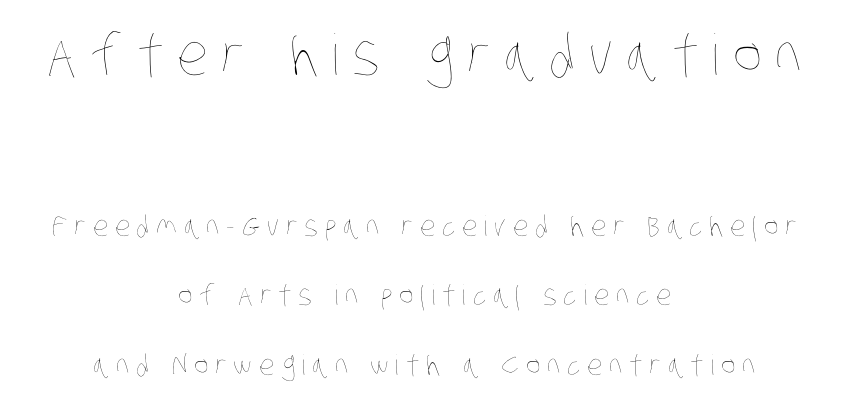
Q: Is the text bold? A: No.
Q: Is the text underlined? A: No.
Q: How is the paragraph aligned? A: Centered.
Q: Is the spacing between letters normal or unusually wide? A: Unusually wide.
Q: Is the spacing between lines tight, normal or loose? A: Loose.
Q: Which block of text is set in a larger size, the first (top) or the second (bottom)? A: The first (top) one.
Q: Width (condensed, normal, or wide)? A: Condensed.
Q: Stroke contrast? A: Low.
Q: x-height? A: Large.
Q: Monospaced? A: No.
